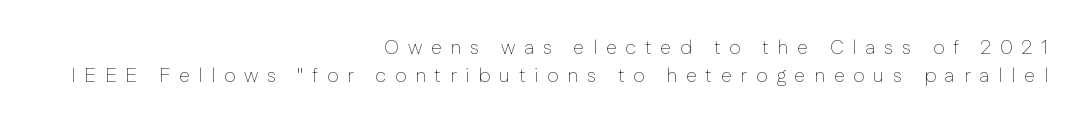
{"italic": "no", "bold": "no", "underline": "no", "align": "right", "line_spacing": "normal", "line_spacing_ratio": 1.39, "letter_spacing": "wide", "letter_spacing_em": 0.43, "glyph_px": 20}
